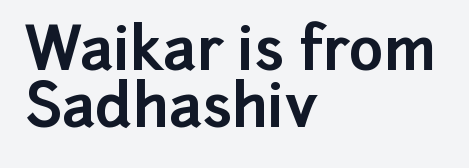
The image shows 59 px bold sans-serif type, upright; set left-aligned, tight line spacing (0.97x), normal letter spacing, not underlined; low stroke contrast and a medium x-height.
